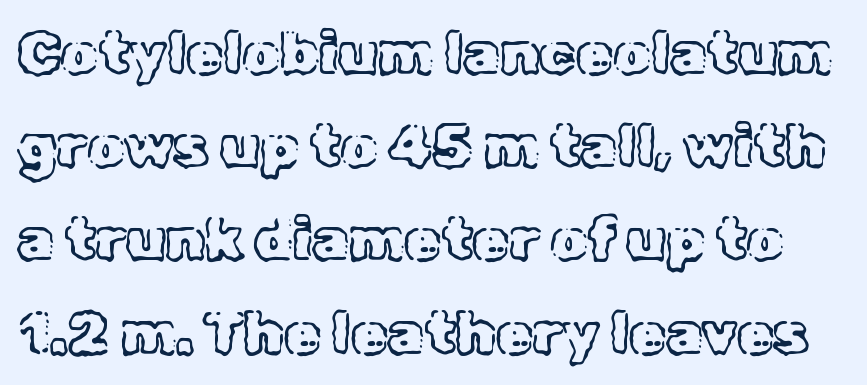
Character widths vary here, with narrow letters taking less room than wide ones. If you measured baseline to baseline, you'd find a middling distance. Students, note that the glyphs here touch the page at normal intervals. Quick note: not italic, upright.
